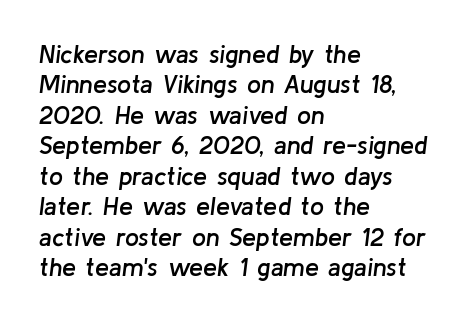
The face used here is rendered with its standard letterfit. Slanted lettering throughout. The zone under the glyphs is completely vacant. Left-aligned paragraph, ragged on the right. The strokes are fattened partway — semibold, not bold.
